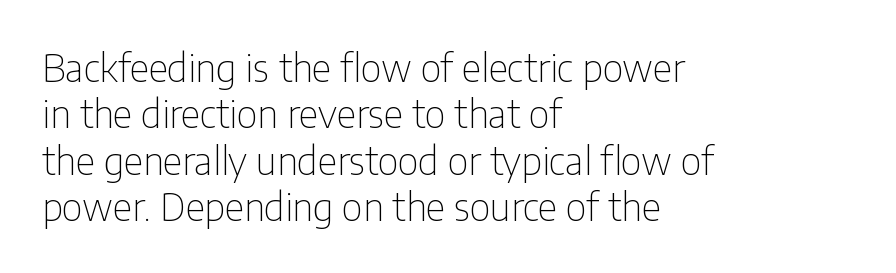
Q: Is the text bold? A: No.
Q: Is the text italic (slanted)? A: No, it is upright.
Q: Is the typeface a serif or a sans-serif typeface? A: Sans-serif.
Q: Is the text underlined? A: No.
Q: How is the paragraph aligned? A: Left-aligned.
Q: Is the spacing between letters normal or unusually wide? A: Normal.
Q: Width (condensed, normal, or wide)? A: Condensed.
Q: Stroke contrast? A: Low.
Q: x-height? A: Medium.
Q: Monospaced? A: No.
